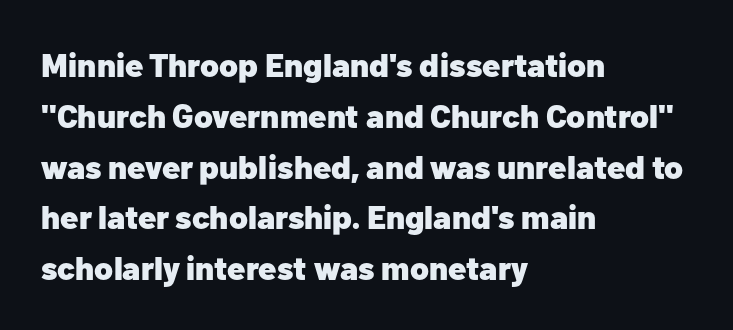
{"serif": "no", "italic": "no", "bold": "yes", "weight": "heavy", "width": "normal", "stroke_contrast": "low", "x_height": "medium", "monospaced": "no", "underline": "no", "align": "left", "line_spacing": "normal", "line_spacing_ratio": 1.54, "letter_spacing": "normal", "letter_spacing_em": 0.0, "glyph_px": 33}
